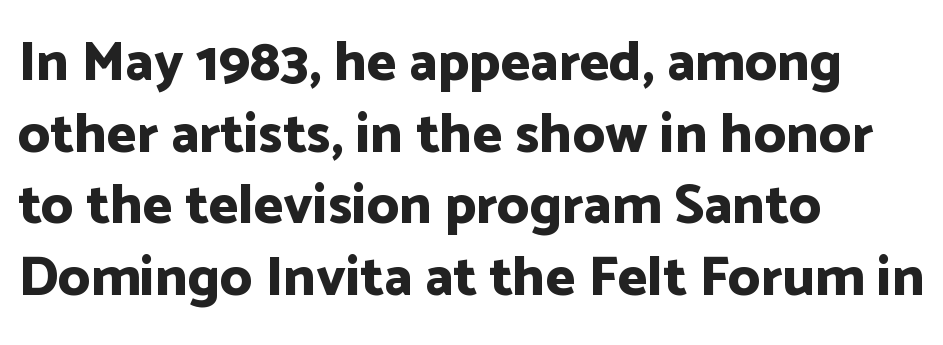
{"serif": "no", "italic": "no", "bold": "yes", "weight": "bold", "width": "normal", "stroke_contrast": "low", "x_height": "medium", "monospaced": "no", "underline": "no", "align": "left", "line_spacing": "normal", "line_spacing_ratio": 1.28, "letter_spacing": "normal", "letter_spacing_em": 0.0, "glyph_px": 56}
